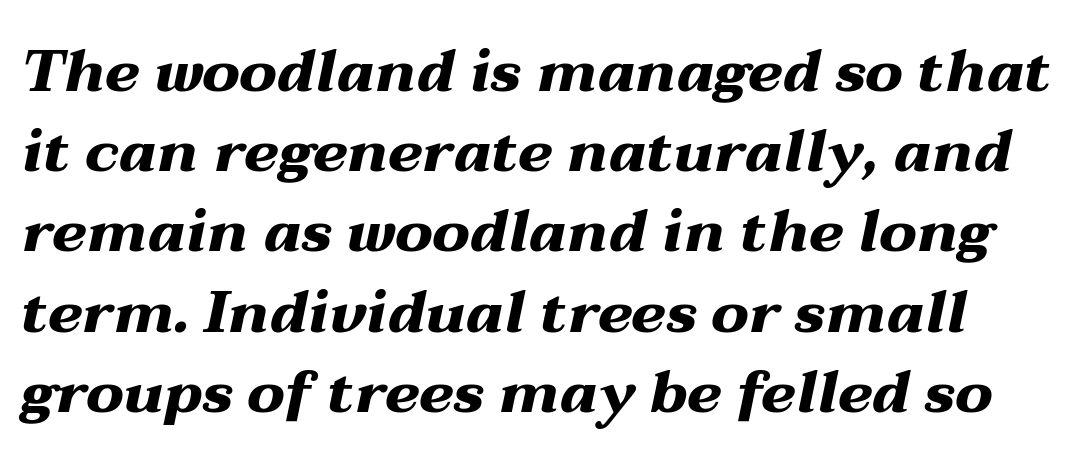
Characters are canted at an angle relative to the baseline's perpendicular. Letters rest on an invisible, unmarked baseline. As a designer I'd log this as weight 700, bold. The lines sit at an ordinary, default distance from one another.
